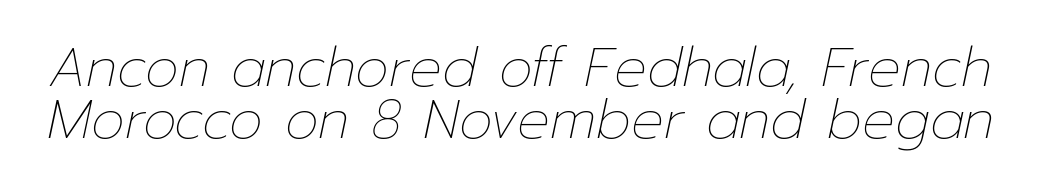
The image shows 54 px thin type, italic (leaning right); set tight line spacing (0.96x), normal letter spacing, not underlined; low stroke contrast and a medium x-height.
